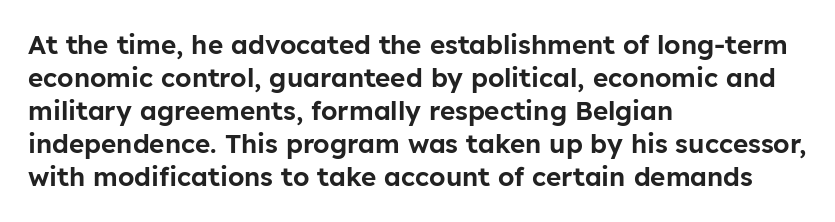
{"italic": "no", "underline": "no", "align": "left", "line_spacing": "normal", "line_spacing_ratio": 1.27, "letter_spacing": "normal", "letter_spacing_em": 0.0, "glyph_px": 26}
